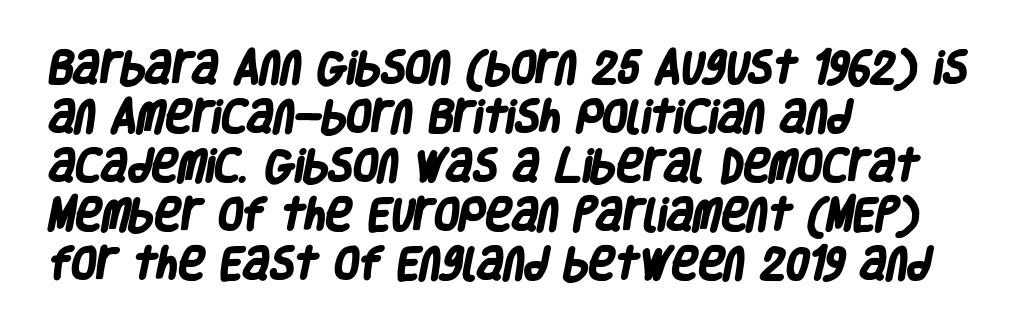
The image shows 36 px heavy, condensed sans-serif type; set left-aligned, normal line spacing (1.36x), normal letter spacing, not underlined; low stroke contrast and a large x-height.
